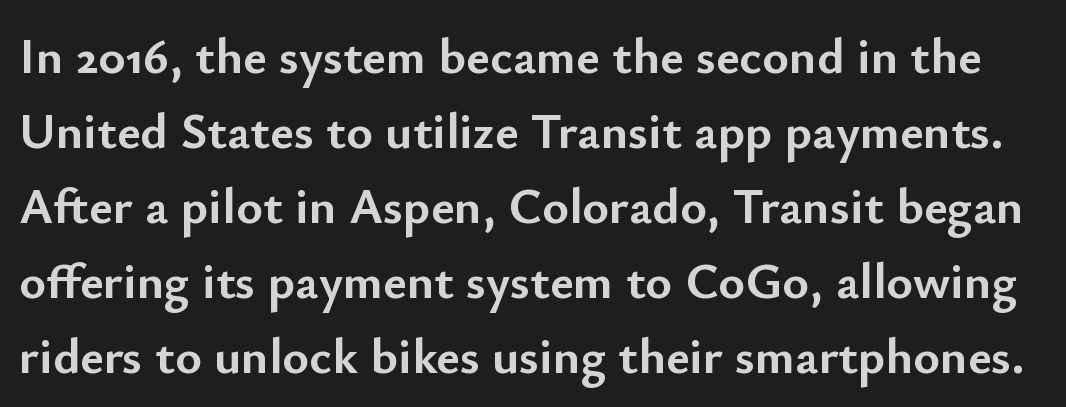
{"serif": "no", "italic": "no", "bold": "yes", "weight": "semibold", "width": "normal", "stroke_contrast": "low", "x_height": "small", "monospaced": "no", "underline": "no", "line_spacing": "normal", "line_spacing_ratio": 1.47, "letter_spacing": "normal", "letter_spacing_em": 0.0, "glyph_px": 51}
